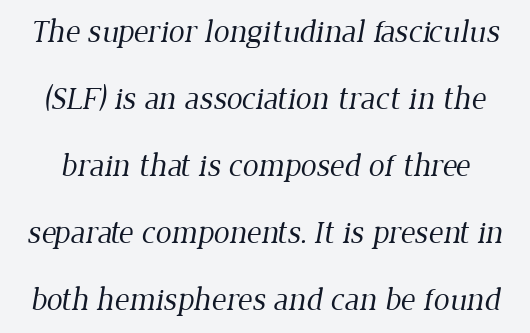
{"serif": "yes", "bold": "no", "weight": "regular", "width": "normal", "stroke_contrast": "low", "x_height": "medium", "monospaced": "no", "underline": "no", "line_spacing": "loose", "line_spacing_ratio": 2.09, "letter_spacing": "normal", "letter_spacing_em": 0.0, "glyph_px": 32}
